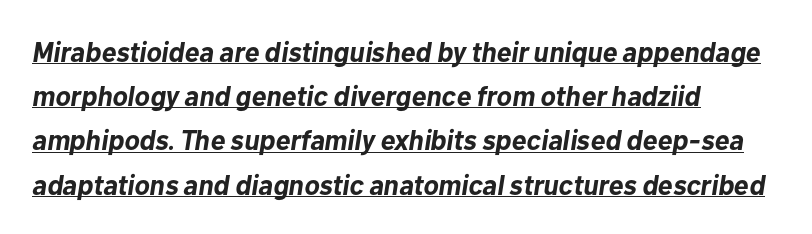
{"italic": "yes", "lean": "right", "slant_degrees": 10, "bold": "yes", "weight": "bold", "width": "normal", "stroke_contrast": "low", "x_height": "medium", "monospaced": "no", "underline": "yes", "align": "left", "line_spacing": "normal", "line_spacing_ratio": 1.58, "letter_spacing": "normal", "letter_spacing_em": 0.0, "glyph_px": 28}
